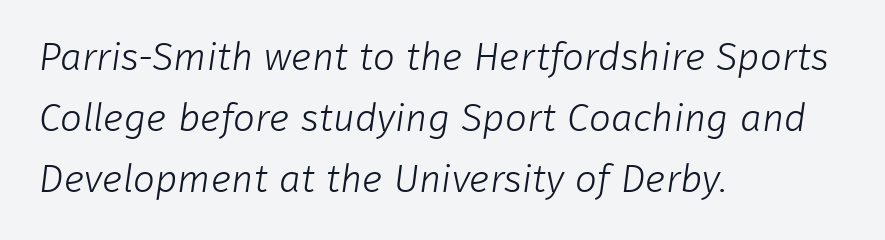
Q: Is the text bold? A: No.
Q: Is the typeface a serif or a sans-serif typeface? A: Sans-serif.
Q: Is the text underlined? A: No.
Q: How is the paragraph aligned? A: Left-aligned.
Q: Is the spacing between letters normal or unusually wide? A: Normal.
Q: Is the spacing between lines tight, normal or loose? A: Normal.
Q: Width (condensed, normal, or wide)? A: Normal.
Q: Stroke contrast? A: Low.
Q: x-height? A: Medium.
Q: Monospaced? A: No.
